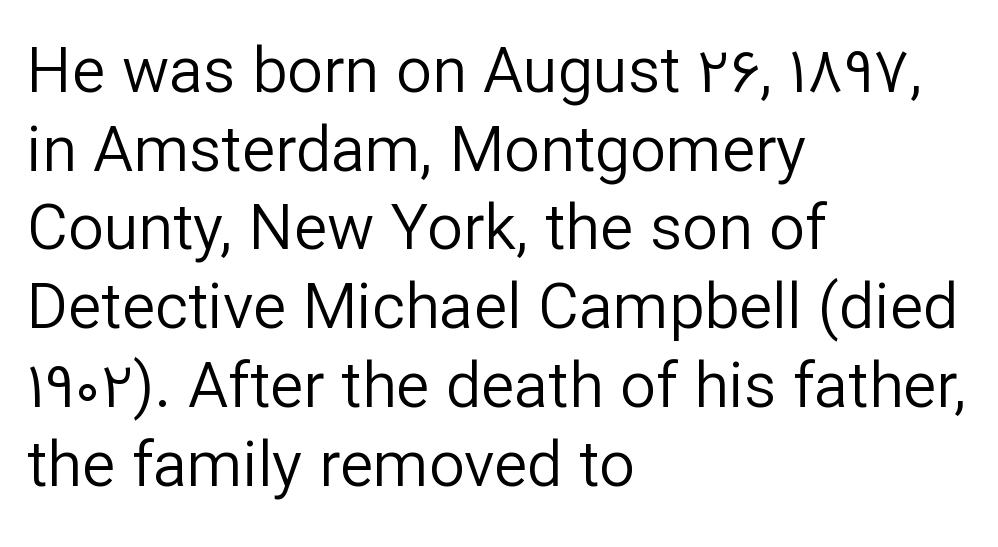
Q: Is the text bold? A: No.
Q: Is the text italic (slanted)? A: No, it is upright.
Q: Is the typeface a serif or a sans-serif typeface? A: Sans-serif.
Q: Is the text underlined? A: No.
Q: How is the paragraph aligned? A: Left-aligned.
Q: Is the spacing between letters normal or unusually wide? A: Normal.
Q: Is the spacing between lines tight, normal or loose? A: Normal.
Q: Width (condensed, normal, or wide)? A: Normal.
Q: Stroke contrast? A: Low.
Q: x-height? A: Medium.
Q: Monospaced? A: No.
